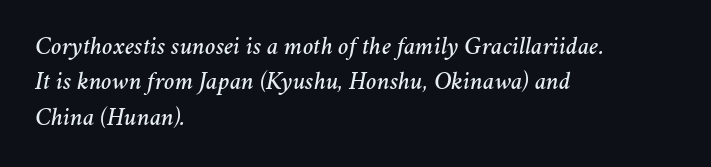
Would a proofreader flag this as italicized? Yes. The words here are not underlined. Caption: multi-line text, flush left, ragged right. The letters sit at their default tracking, neither squeezed nor spread.
